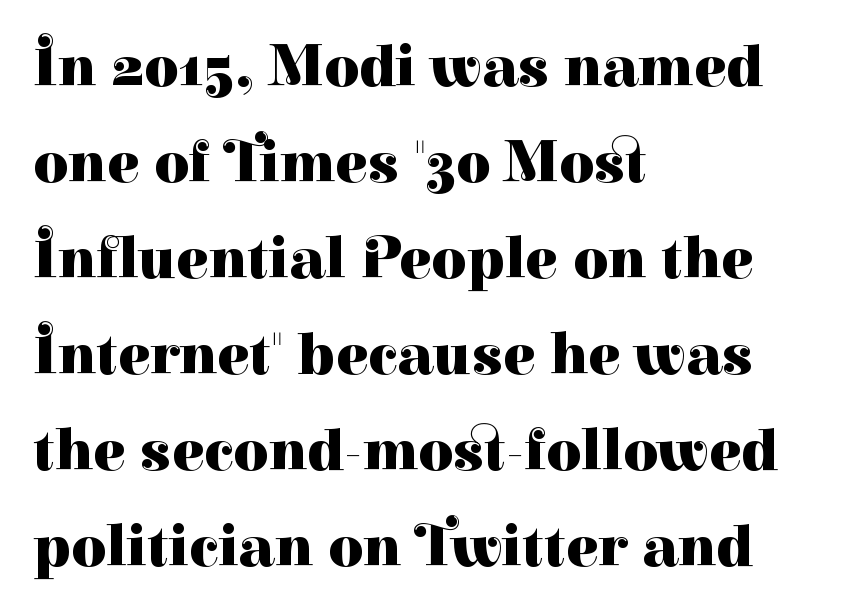
{"serif": "yes", "italic": "no", "bold": "yes", "weight": "heavy", "width": "normal", "stroke_contrast": "high", "x_height": "medium", "monospaced": "no", "underline": "no", "align": "left", "line_spacing": "normal", "line_spacing_ratio": 1.6, "letter_spacing": "normal", "letter_spacing_em": 0.0, "glyph_px": 60}
